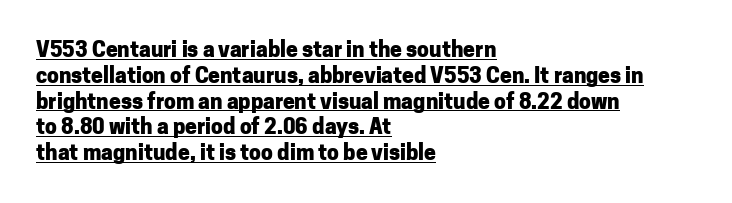
The image shows 21 px bold type, upright; set left-aligned, line spacing 1.23x, normal letter spacing, underlined.
